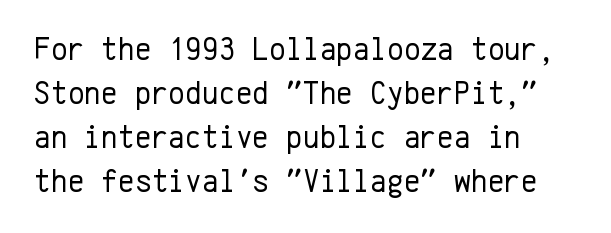
The image shows 32 px regular-weight sans-serif type, upright, monospaced; set left-aligned, normal line spacing (1.37x), normal letter spacing, not underlined; low stroke contrast and a medium x-height.
